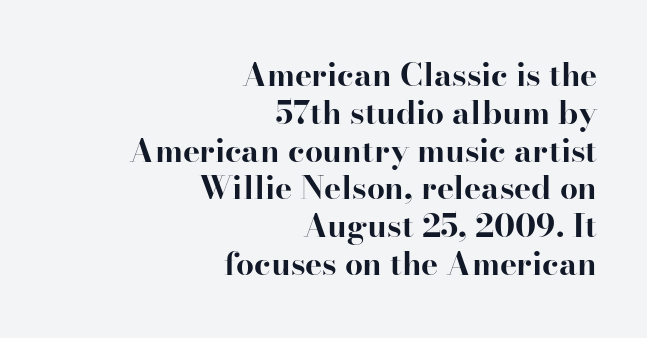
Q: Is the text bold? A: Yes.
Q: Is the text italic (slanted)? A: No, it is upright.
Q: Is the typeface a serif or a sans-serif typeface? A: Serif.
Q: Is the text underlined? A: No.
Q: How is the paragraph aligned? A: Right-aligned.
Q: Is the spacing between letters normal or unusually wide? A: Normal.
Q: Width (condensed, normal, or wide)? A: Normal.
Q: Stroke contrast? A: High.
Q: x-height? A: Small.
Q: Monospaced? A: No.
